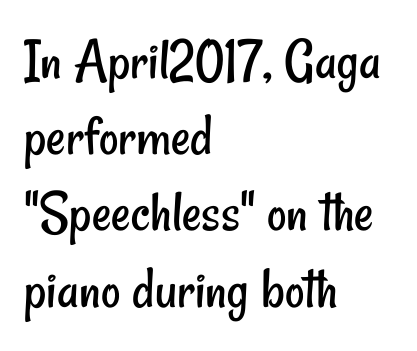
Q: Is the text bold? A: No.
Q: Is the typeface a serif or a sans-serif typeface? A: Sans-serif.
Q: Is the text underlined? A: No.
Q: How is the paragraph aligned? A: Left-aligned.
Q: Is the spacing between letters normal or unusually wide? A: Normal.
Q: Is the spacing between lines tight, normal or loose? A: Normal.
Q: Width (condensed, normal, or wide)? A: Condensed.
Q: Stroke contrast? A: Low.
Q: x-height? A: Small.
Q: Monospaced? A: No.
